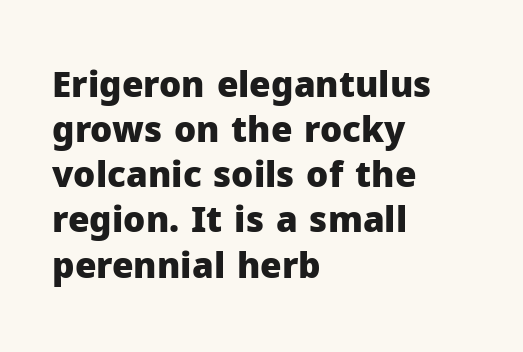
The image shows 35 px heavy sans-serif type, upright; set left-aligned, normal line spacing (1.29x), normal letter spacing, not underlined; low stroke contrast and a medium x-height.
